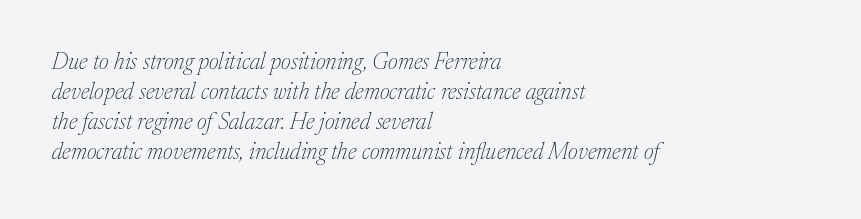
The paragraph has a hard left edge and a soft right edge. What's the leading like? Ordinary, nothing unusual. The axis of the letterforms is tilted away from vertical. The line texture is even and compact thanks to regular tracking. Compared with a typical body face, this is equally light or lighter still.
